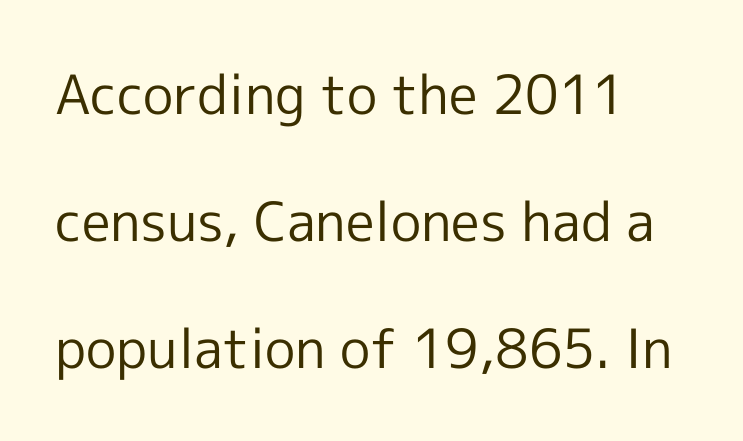
Q: Is the text bold? A: No.
Q: Is the text italic (slanted)? A: No, it is upright.
Q: Is the typeface a serif or a sans-serif typeface? A: Sans-serif.
Q: Is the text underlined? A: No.
Q: Is the spacing between letters normal or unusually wide? A: Normal.
Q: Is the spacing between lines tight, normal or loose? A: Loose.
Q: Width (condensed, normal, or wide)? A: Normal.
Q: x-height? A: Medium.
Q: Monospaced? A: No.
